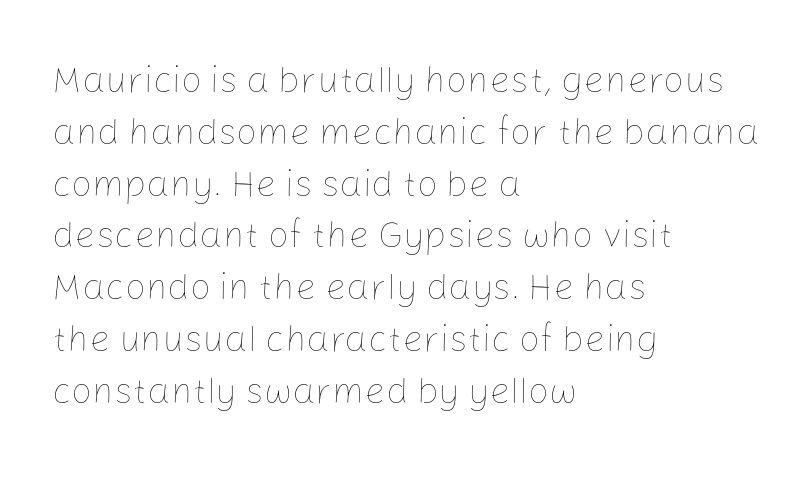
When letters stand straight like this, we call the style roman or upright. Each line starts at the same left margin while the right side varies. No extra ink here — the face is not bold. Rule under the text: the space is simply empty.
